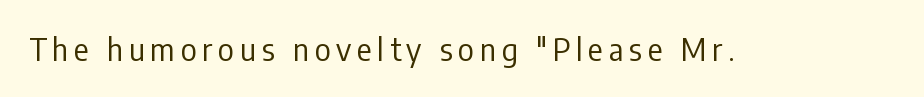
The specimen omits any rule beneath the text block's lines. Stem width sits at or under what a default text font uses. The letters carry no serifs — their stems end cleanly without finishing strokes. Proportional: the letters do not fall into vertical columns. Rendered with straight, roman letterforms.
